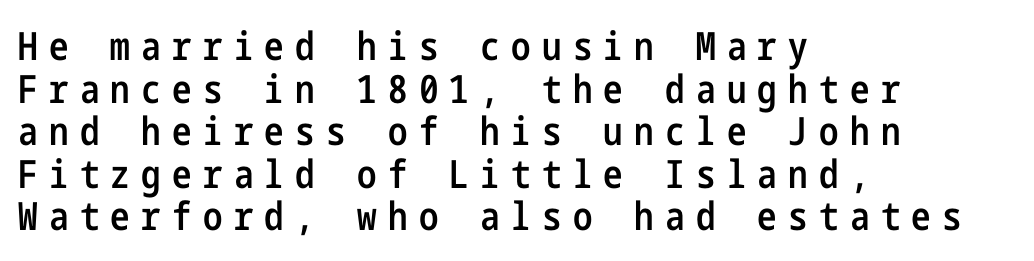
The image shows 39 px semibold, condensed sans-serif type, upright; set left-aligned, tight line spacing (1.09x), unusually wide letter spacing (+0.29 em), not underlined; low stroke contrast and a medium x-height.
